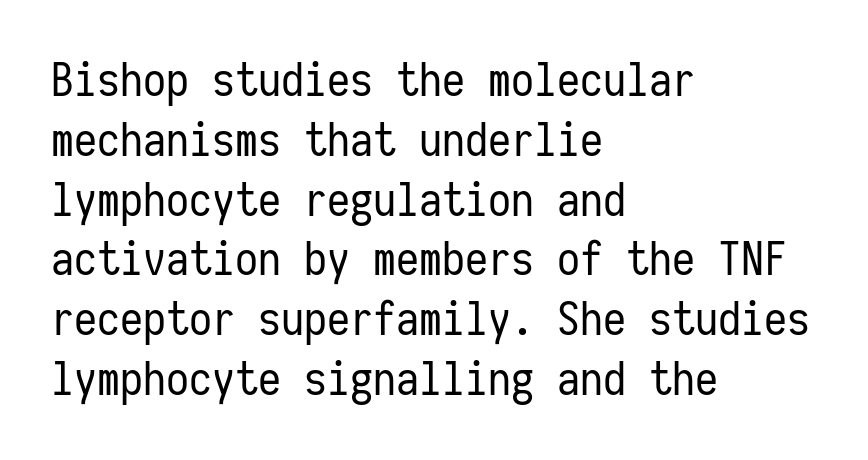
The letters stand straight up with perfectly vertical stems. The text block is weighted toward the left margin, trailing off unevenly rightward. Does extra space separate the letters? No, they use regular spacing. On a weight scale, this lands at 450 or below. Anything drawn beneath the words? Only blank space. Horizontal bands of white between lines are of average thickness.
